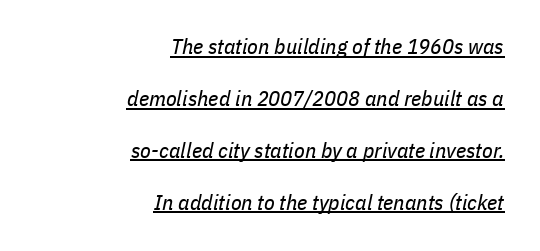
{"italic": "yes", "lean": "right", "slant_degrees": 11, "bold": "no", "underline": "yes", "align": "right", "line_spacing": "loose", "line_spacing_ratio": 2.36, "letter_spacing": "normal", "letter_spacing_em": 0.0, "glyph_px": 22}
